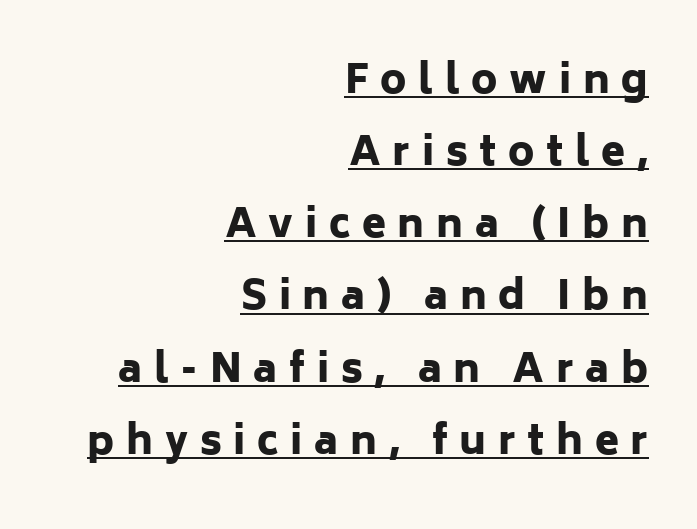
The image shows 39 px heavy sans-serif type, upright; set right-aligned, line spacing 1.85x, unusually wide letter spacing (+0.3 em), underlined; low stroke contrast and a medium x-height.
